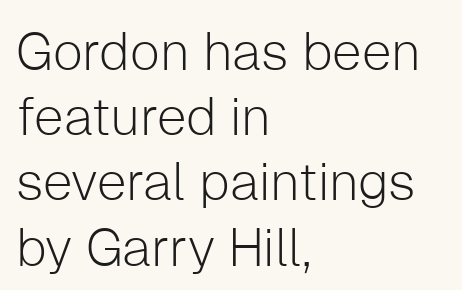
The image shows 53 px light sans-serif type, upright; set left-aligned, line spacing 1.23x, normal letter spacing, not underlined; low stroke contrast and a medium x-height.
